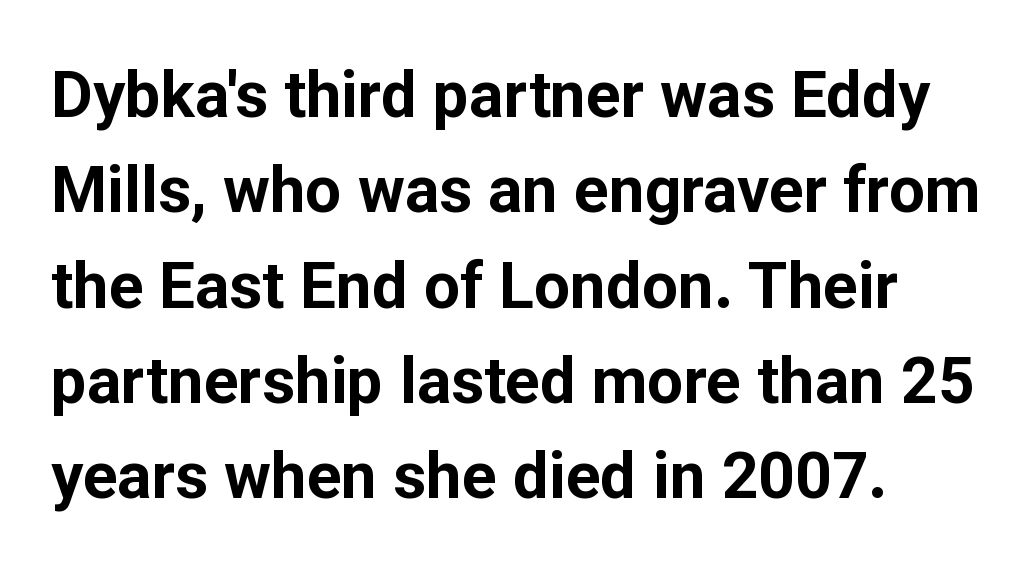
Q: Is the text bold? A: Yes.
Q: Is the text italic (slanted)? A: No, it is upright.
Q: Is the typeface a serif or a sans-serif typeface? A: Sans-serif.
Q: Is the text underlined? A: No.
Q: How is the paragraph aligned? A: Left-aligned.
Q: Is the spacing between letters normal or unusually wide? A: Normal.
Q: Is the spacing between lines tight, normal or loose? A: Normal.
Q: Width (condensed, normal, or wide)? A: Normal.
Q: Stroke contrast? A: Low.
Q: x-height? A: Medium.
Q: Monospaced? A: No.
